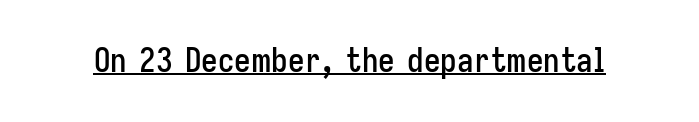
{"serif": "no", "italic": "no", "width": "condensed", "stroke_contrast": "low", "x_height": "medium", "monospaced": "no", "underline": "yes", "letter_spacing": "normal", "letter_spacing_em": 0.0, "glyph_px": 33}
